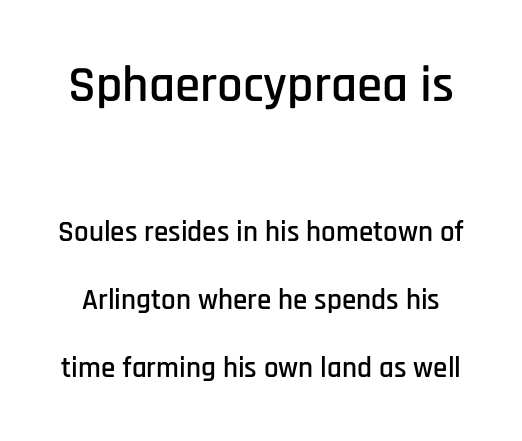
The image shows 51 px condensed sans-serif type, upright; set loose line spacing (2.35x), normal letter spacing, not underlined; the first (top) block is 1.76x larger; low stroke contrast and a large x-height.
